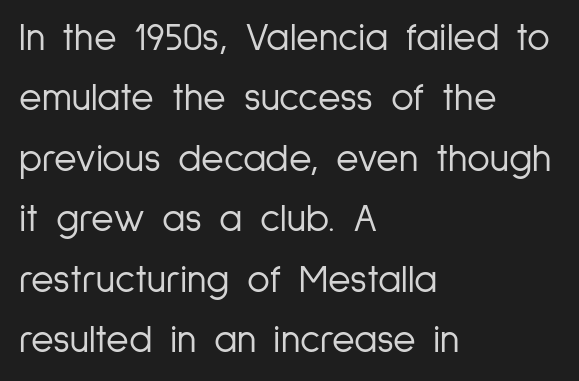
{"serif": "no", "italic": "no", "bold": "no", "weight": "light", "width": "condensed", "stroke_contrast": "low", "x_height": "medium", "monospaced": "no", "underline": "no", "align": "left", "line_spacing": "normal", "line_spacing_ratio": 1.55, "letter_spacing": "normal", "letter_spacing_em": 0.0, "glyph_px": 39}
